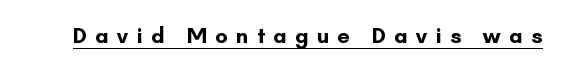
The face used here is rendered with a markedly widened letterfit. Does the lettering tilt? It doesn't — this is upright. What decoration does the sample have? An underline. The characters look thick and weighty, a clear bold.
